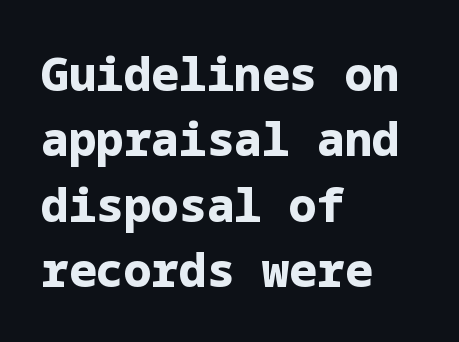
Q: Is the text bold? A: Yes.
Q: Is the text italic (slanted)? A: No, it is upright.
Q: Is the typeface a serif or a sans-serif typeface? A: Sans-serif.
Q: Is the text underlined? A: No.
Q: How is the paragraph aligned? A: Left-aligned.
Q: Is the spacing between letters normal or unusually wide? A: Normal.
Q: Is the spacing between lines tight, normal or loose? A: Normal.
Q: Width (condensed, normal, or wide)? A: Normal.
Q: Stroke contrast? A: Low.
Q: x-height? A: Medium.
